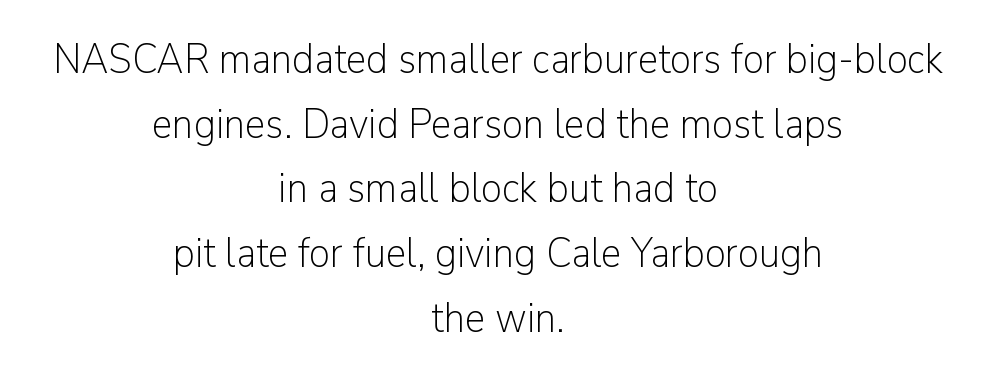
{"serif": "no", "italic": "no", "bold": "no", "weight": "light", "width": "normal", "stroke_contrast": "low", "x_height": "medium", "monospaced": "no", "underline": "no", "align": "center", "line_spacing": "normal", "line_spacing_ratio": 1.54, "letter_spacing": "normal", "letter_spacing_em": 0.0, "glyph_px": 42}
